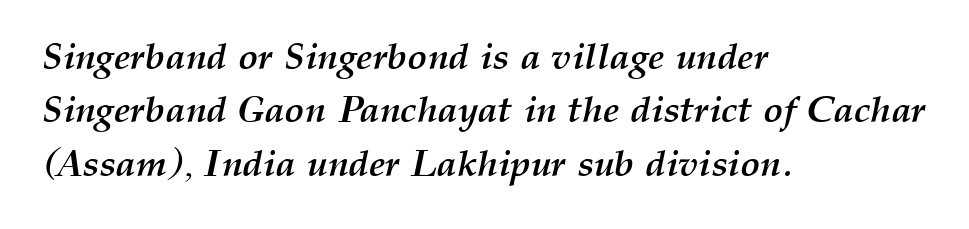
The whole block is typeset with a tilt. Default kerning and tracking; the words read as compact shapes. Just letters on the line, the space beneath them empty. This sample has the flowing, uneven cadence of proportional lettering.
